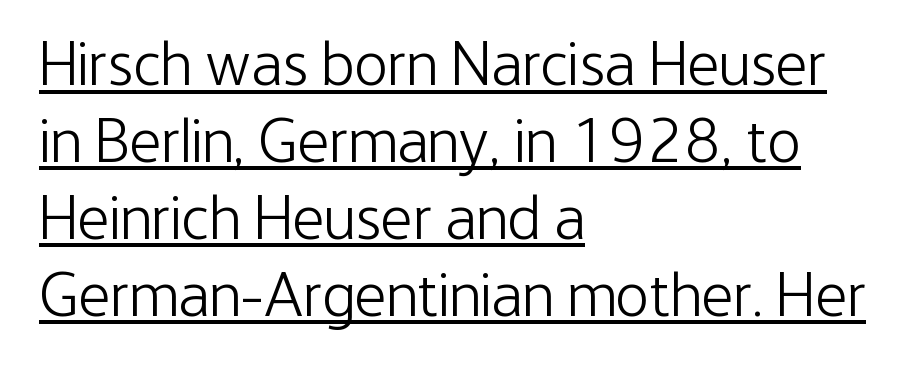
The image shows 63 px light, condensed sans-serif type, upright; set left-aligned, line spacing 1.22x, normal letter spacing, underlined; low stroke contrast and a medium x-height.
